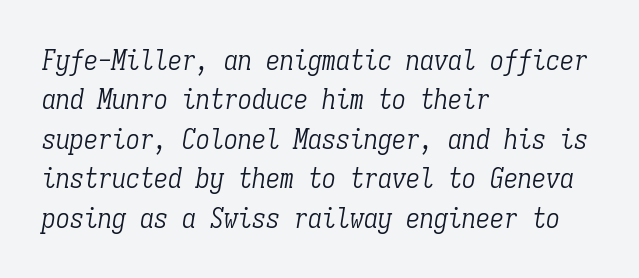
A student would call this left alignment; a typographer would say flush left, rag right. If you drew a line through each stem, it would be angled. Each letter, wide or thin by design, is forced into the same width here. The font is comparable to plain body text, perhaps lighter.
